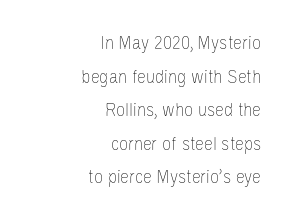
Nope, not italic — everything's standing straight. Line endings align vertically; line beginnings do not. On a weight scale, this lands at 450 or below. Bare-footed words on every line. The lines sit at an ordinary, default distance from one another.
